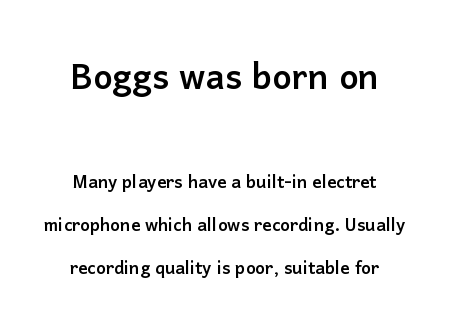
Q: Is the text italic (slanted)? A: No, it is upright.
Q: Is the typeface a serif or a sans-serif typeface? A: Sans-serif.
Q: Is the text underlined? A: No.
Q: How is the paragraph aligned? A: Centered.
Q: Is the spacing between letters normal or unusually wide? A: Normal.
Q: Which block of text is set in a larger size, the first (top) or the second (bottom)? A: The first (top) one.
Q: Width (condensed, normal, or wide)? A: Normal.
Q: Stroke contrast? A: Low.
Q: x-height? A: Medium.
Q: Monospaced? A: No.
